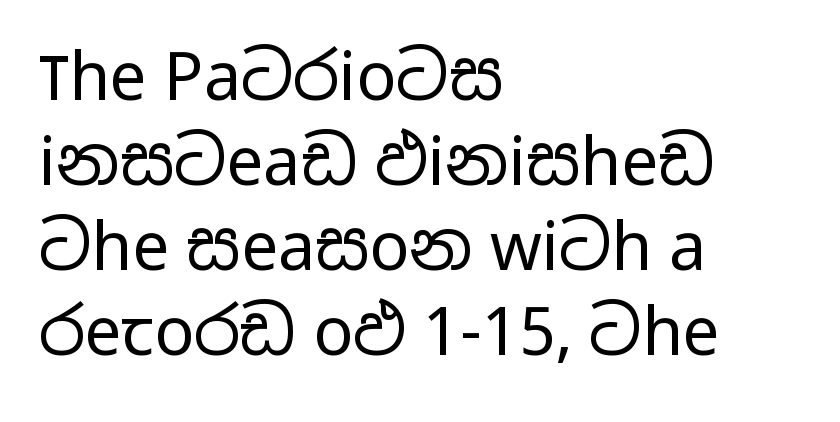
{"serif": "no", "italic": "no", "bold": "no", "weight": "regular", "width": "wide", "stroke_contrast": "low", "x_height": "medium", "monospaced": "no", "underline": "no", "align": "left", "line_spacing": "normal", "line_spacing_ratio": 1.29, "letter_spacing": "normal", "letter_spacing_em": 0.0, "glyph_px": 66}
